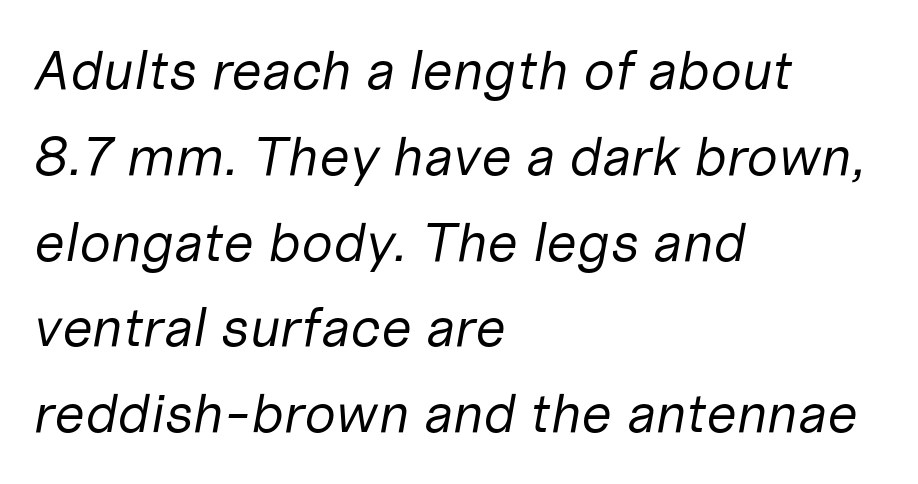
Q: Is the text bold? A: No.
Q: Is the text italic (slanted)? A: Yes, it leans right by about 10 degrees.
Q: Is the text underlined? A: No.
Q: How is the paragraph aligned? A: Left-aligned.
Q: Is the spacing between letters normal or unusually wide? A: Normal.
Q: Is the spacing between lines tight, normal or loose? A: Normal.
Q: Width (condensed, normal, or wide)? A: Normal.
Q: Stroke contrast? A: Low.
Q: x-height? A: Medium.
Q: Monospaced? A: No.
